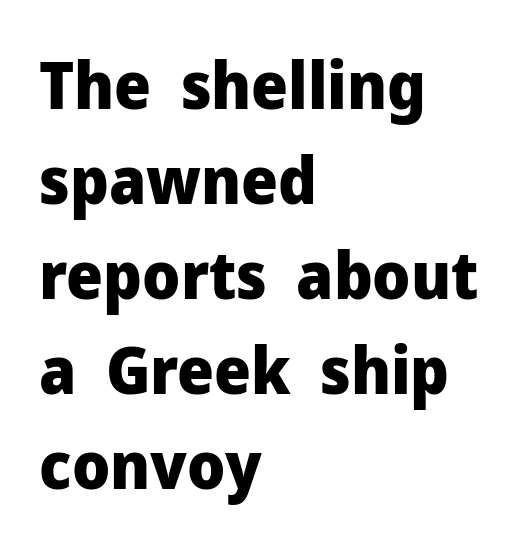
Observe the absence of serifs on each vertical stroke in this sample. Nobody drew a line under any word here. A typesetter would call this leading conventional body-copy spacing. The setting favours the left margin, as ordinary paragraphs usually do. Caption: standard tracking, unaltered.
